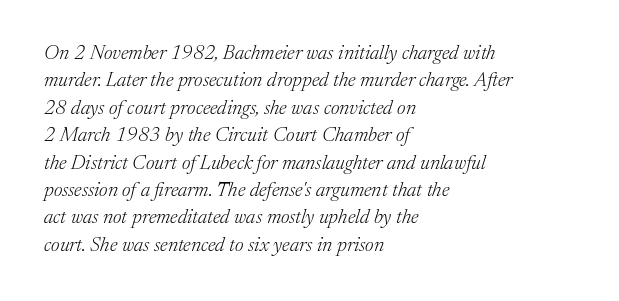
{"italic": "yes", "lean": "right", "slant_degrees": 17, "bold": "no", "underline": "no", "align": "left", "line_spacing": "normal", "line_spacing_ratio": 1.37, "letter_spacing": "normal", "letter_spacing_em": 0.0, "glyph_px": 20}
